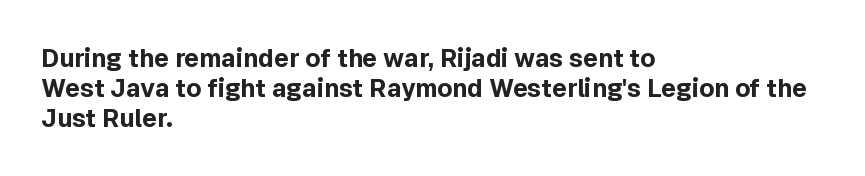
{"italic": "no", "bold": "yes", "underline": "no", "align": "left", "line_spacing_ratio": 1.2, "letter_spacing": "normal", "letter_spacing_em": 0.0, "glyph_px": 25}
